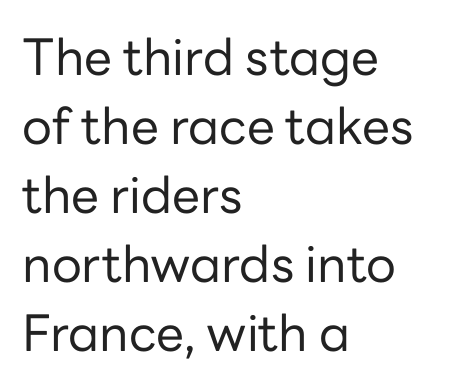
The image shows 50 px regular-weight sans-serif type, upright; set left-aligned, normal line spacing (1.38x), normal letter spacing, not underlined; low stroke contrast and a medium x-height.
